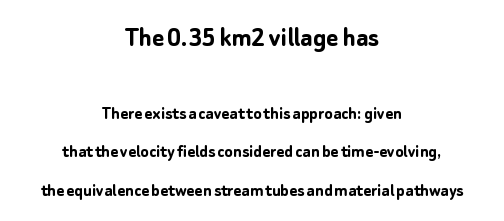
The image shows 29 px semibold sans-serif type, upright; set centered, loose line spacing (2.02x), normal letter spacing, not underlined; the first (top) block is 1.53x larger; low stroke contrast and a medium x-height.
